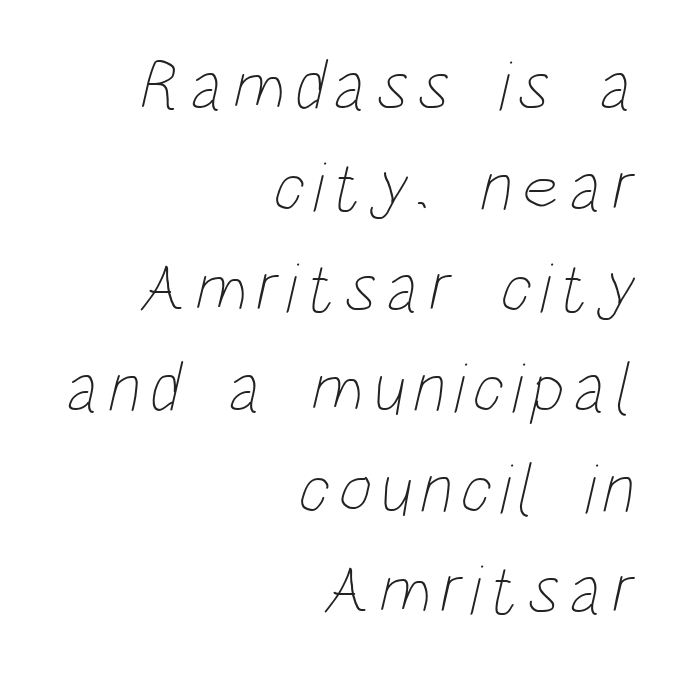
Ink coverage per letter is moderate at most. Underline: absent. Horizontally, the lines are justified to the trailing edge only. Is there much room between lines? A standard amount, neither cramped nor airy. You could not count columns in this text — the font is proportionally spaced.
